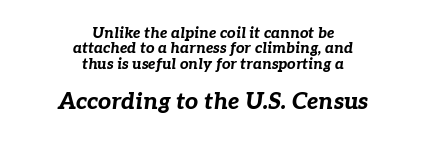
Block two is the big one; block one sits smaller above it. Default kerning and tracking; the words read as compact shapes. The text carries the slant typical of an italic or oblique font. The rendering uses a bold face; every stroke is thick and dark.
